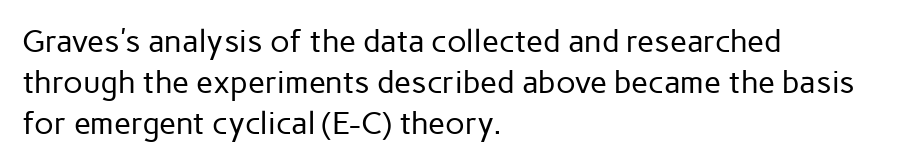
The image shows 31 px regular-weight sans-serif type, upright; set left-aligned, normal line spacing (1.32x), normal letter spacing, not underlined; low stroke contrast and a medium x-height.
